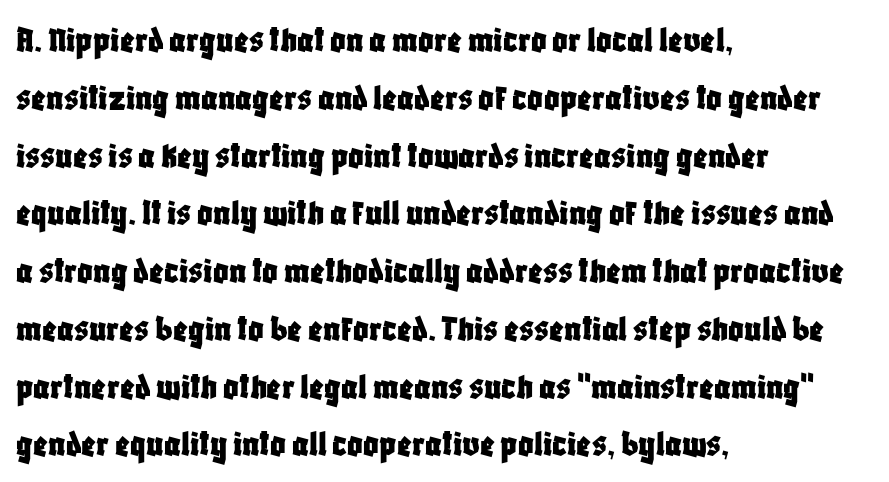
{"serif": "no", "italic": "no", "width": "condensed", "stroke_contrast": "low", "x_height": "large", "monospaced": "no", "underline": "no", "align": "left", "line_spacing": "normal", "line_spacing_ratio": 1.52, "letter_spacing": "normal", "letter_spacing_em": 0.0, "glyph_px": 38}
